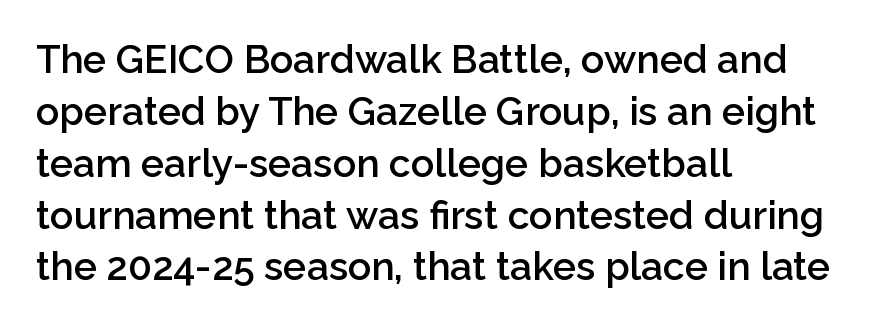
{"serif": "no", "italic": "no", "bold": "semi", "weight": "semibold", "width": "normal", "stroke_contrast": "low", "x_height": "medium", "monospaced": "no", "underline": "no", "align": "left", "line_spacing": "normal", "line_spacing_ratio": 1.33, "letter_spacing": "normal", "letter_spacing_em": 0.0, "glyph_px": 39}
